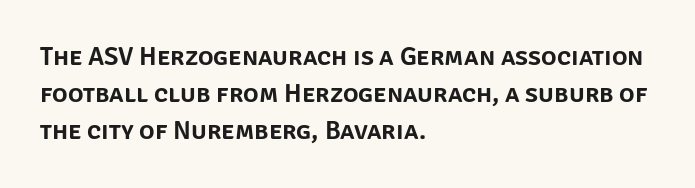
{"italic": "no", "underline": "no", "align": "left", "line_spacing": "normal", "line_spacing_ratio": 1.43, "letter_spacing": "normal", "letter_spacing_em": 0.0, "glyph_px": 26}
